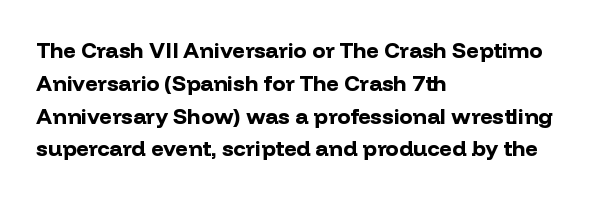
Nobody touched the tracking dial on this one. Alignment: flush left. Tall strokes in this sample are plumb rather than angled. Weight: bold.
